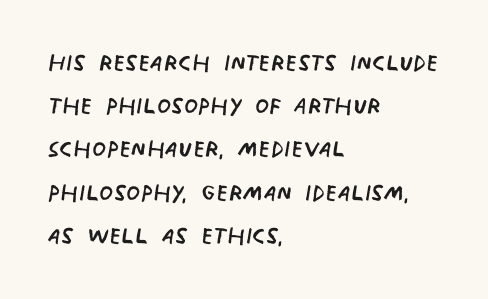
Q: Is the text bold? A: No.
Q: Is the typeface a serif or a sans-serif typeface? A: Sans-serif.
Q: Is the text underlined? A: No.
Q: How is the paragraph aligned? A: Left-aligned.
Q: Is the spacing between letters normal or unusually wide? A: Normal.
Q: Is the spacing between lines tight, normal or loose? A: Normal.
Q: Width (condensed, normal, or wide)? A: Condensed.
Q: Stroke contrast? A: Low.
Q: x-height? A: Large.
Q: Monospaced? A: No.
